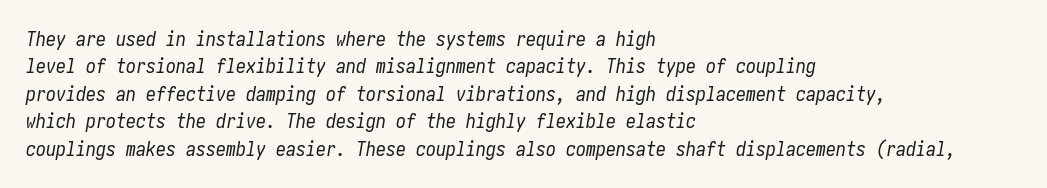
Rows of type keep a routine distance in the vertical direction. The letters look calm and open, with moderate or lighter stems. Does the copy run flush right? No — it runs flush left. Style check: oblique. Any mark beneath the type? The region is blank. The face used here is rendered with its standard letterfit.
